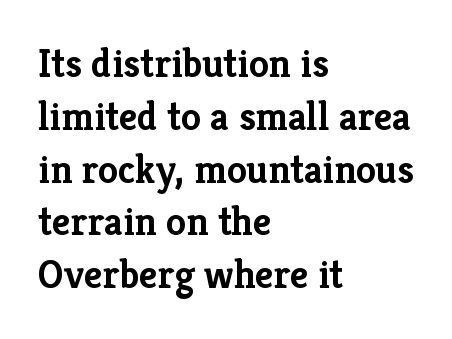
Q: Is the text bold? A: Yes.
Q: Is the text italic (slanted)? A: No, it is upright.
Q: Is the typeface a serif or a sans-serif typeface? A: Serif.
Q: Is the text underlined? A: No.
Q: How is the paragraph aligned? A: Left-aligned.
Q: Is the spacing between letters normal or unusually wide? A: Normal.
Q: Is the spacing between lines tight, normal or loose? A: Normal.
Q: Width (condensed, normal, or wide)? A: Normal.
Q: Stroke contrast? A: Low.
Q: x-height? A: Medium.
Q: Monospaced? A: No.
